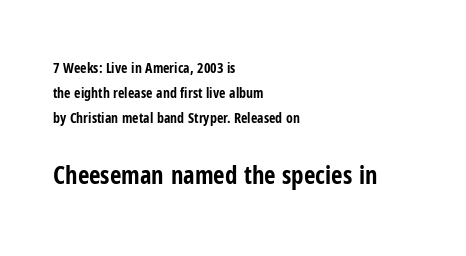
Q: Is the text bold? A: Yes.
Q: Is the text italic (slanted)? A: No, it is upright.
Q: Is the text underlined? A: No.
Q: How is the paragraph aligned? A: Left-aligned.
Q: Is the spacing between letters normal or unusually wide? A: Normal.
Q: Which block of text is set in a larger size, the first (top) or the second (bottom)? A: The second (bottom) one.
